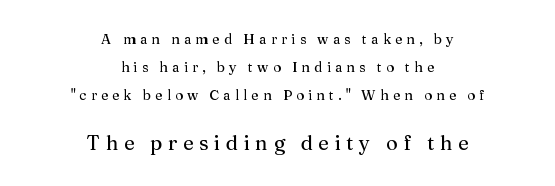
{"italic": "no", "underline": "no", "align": "center", "line_spacing": "loose", "line_spacing_ratio": 2.0, "letter_spacing": "wide", "letter_spacing_em": 0.29, "larger_block": "second", "size_ratio": 1.43, "glyph_px": 20}
